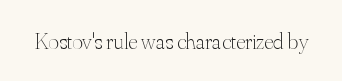
The type is set solid horizontally, with unmodified tracking. Words float on clear page, feet unadorned. A quiet, ordinary-to-light weight characterises the typeface. The type sits square on the baseline with zero lean.
